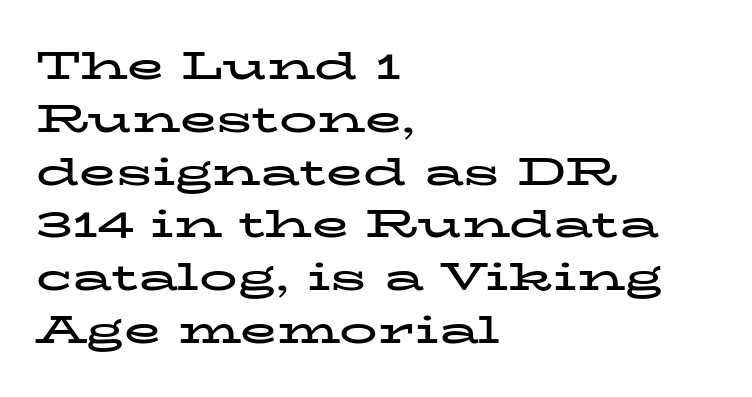
Is this a fixed-width face? No — the glyphs have proportional, varying widths. Is there much room between lines? A standard amount, neither cramped nor airy. How heavy is the stroke? Heavy — this is a bold. Left-aligned paragraph, ragged on the right. This is the regular roman posture of the typeface. The space beneath each line is pristine and unruled.
